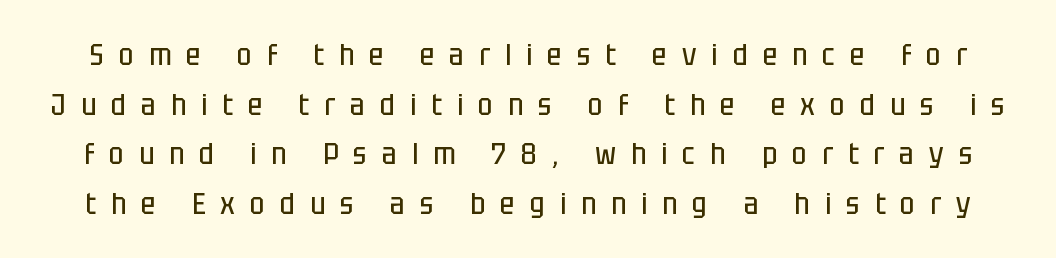
{"serif": "no", "italic": "no", "bold": "no", "weight": "regular", "width": "condensed", "stroke_contrast": "low", "x_height": "large", "monospaced": "no", "underline": "no", "line_spacing": "normal", "line_spacing_ratio": 1.6, "letter_spacing": "wide", "letter_spacing_em": 0.49, "glyph_px": 31}
